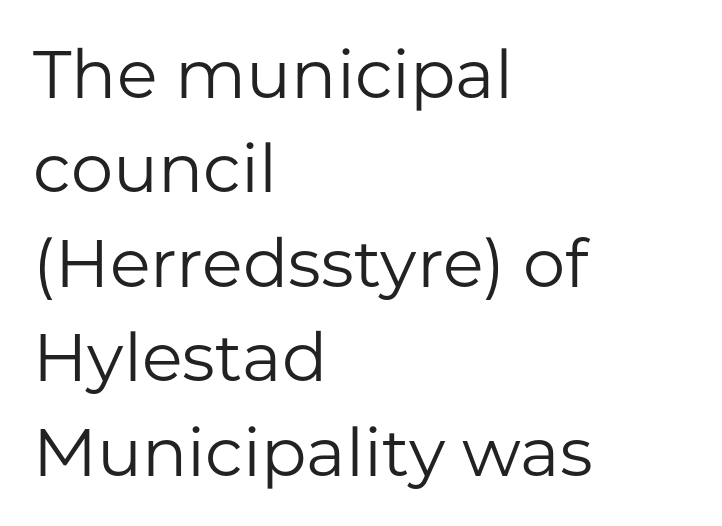
Q: Is the text bold? A: No.
Q: Is the text italic (slanted)? A: No, it is upright.
Q: Is the typeface a serif or a sans-serif typeface? A: Sans-serif.
Q: Is the text underlined? A: No.
Q: How is the paragraph aligned? A: Left-aligned.
Q: Is the spacing between letters normal or unusually wide? A: Normal.
Q: Is the spacing between lines tight, normal or loose? A: Normal.
Q: Width (condensed, normal, or wide)? A: Normal.
Q: Stroke contrast? A: Low.
Q: x-height? A: Medium.
Q: Monospaced? A: No.
